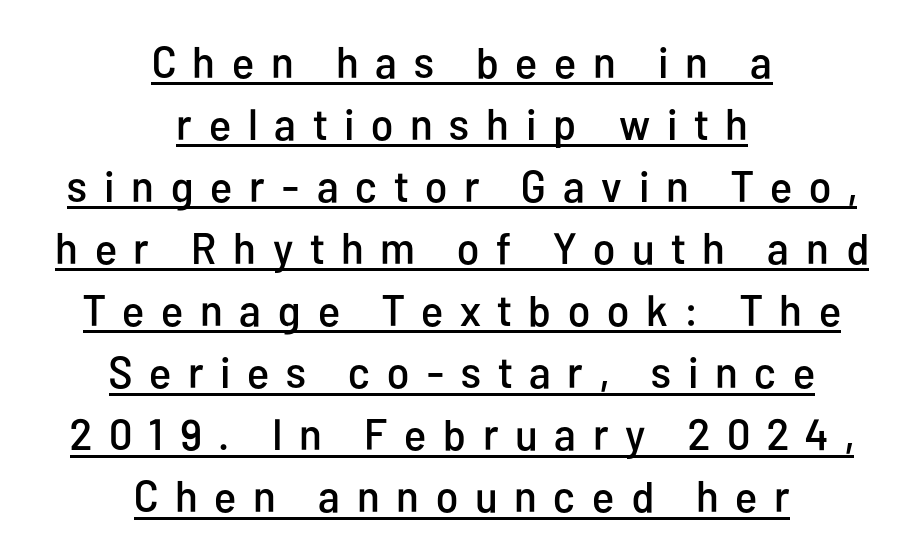
{"serif": "no", "italic": "no", "width": "condensed", "stroke_contrast": "low", "x_height": "medium", "monospaced": "no", "underline": "yes", "align": "center", "line_spacing": "normal", "line_spacing_ratio": 1.41, "letter_spacing": "wide", "letter_spacing_em": 0.38, "glyph_px": 44}
